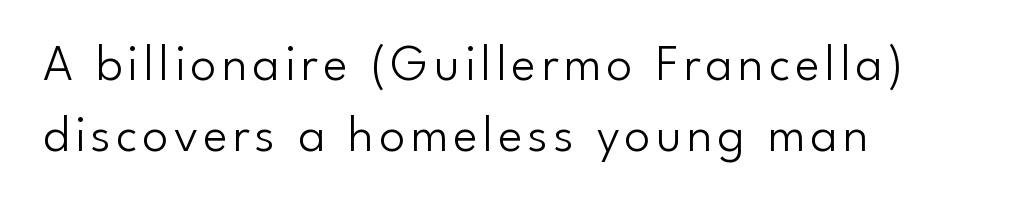
Q: Is the text bold? A: No.
Q: Is the text italic (slanted)? A: No, it is upright.
Q: Is the typeface a serif or a sans-serif typeface? A: Sans-serif.
Q: Is the text underlined? A: No.
Q: How is the paragraph aligned? A: Left-aligned.
Q: Is the spacing between lines tight, normal or loose? A: Normal.
Q: Width (condensed, normal, or wide)? A: Normal.
Q: Stroke contrast? A: Low.
Q: x-height? A: Small.
Q: Monospaced? A: No.
